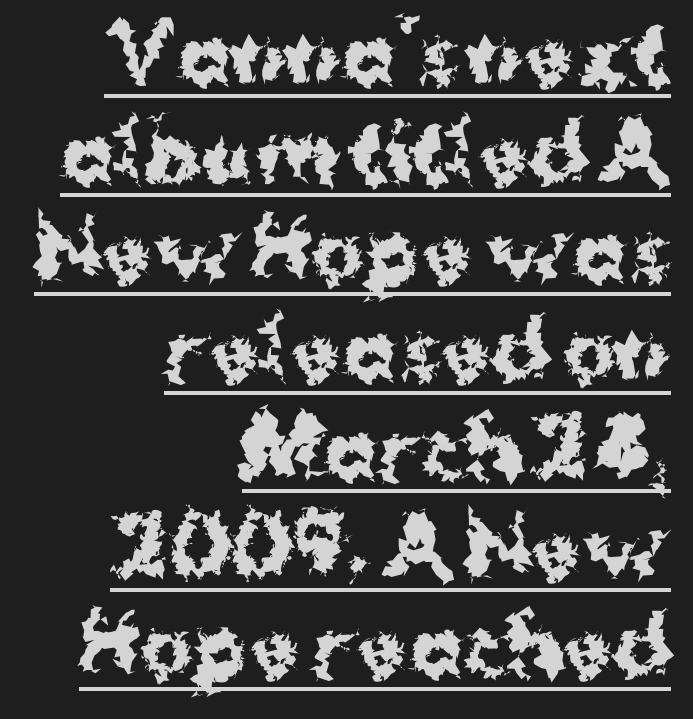
Q: Is the text bold? A: Yes.
Q: Is the text italic (slanted)? A: No, it is upright.
Q: Is the typeface a serif or a sans-serif typeface? A: Sans-serif.
Q: Is the text underlined? A: Yes.
Q: How is the paragraph aligned? A: Right-aligned.
Q: Is the spacing between letters normal or unusually wide? A: Normal.
Q: Is the spacing between lines tight, normal or loose? A: Normal.
Q: Width (condensed, normal, or wide)? A: Normal.
Q: Stroke contrast? A: Medium.
Q: x-height? A: Medium.
Q: Monospaced? A: No.
